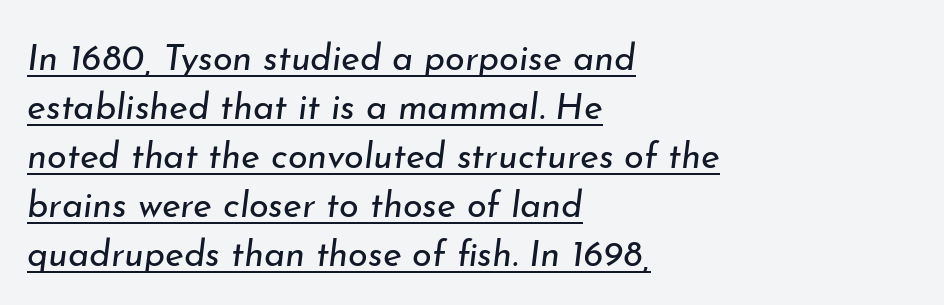
A classic flush-left, rag-right setting is used for this passage. No extra ink here — the face is not bold. Tracking value appears to be zero — textbook default spacing. Quick note: italic. Check the space under the baseline: a stroke is drawn there. The block of text has a typical density, with ordinary space between rows.
